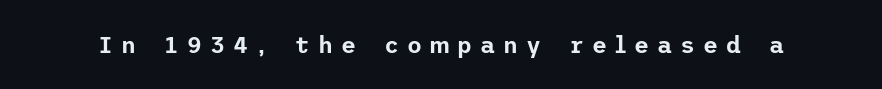
The image shows 23 px text type, upright; set unusually wide letter spacing (+0.35 em), not underlined.
